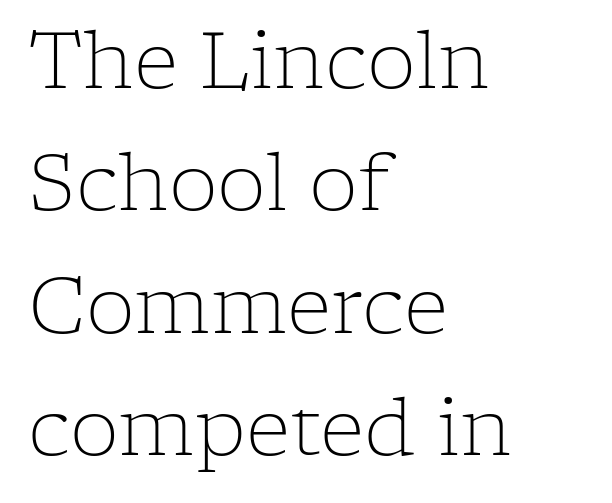
{"serif": "yes", "italic": "no", "bold": "no", "weight": "light", "width": "normal", "stroke_contrast": "low", "x_height": "medium", "monospaced": "no", "underline": "no", "align": "left", "line_spacing": "normal", "line_spacing_ratio": 1.57, "letter_spacing": "normal", "letter_spacing_em": 0.0, "glyph_px": 78}
